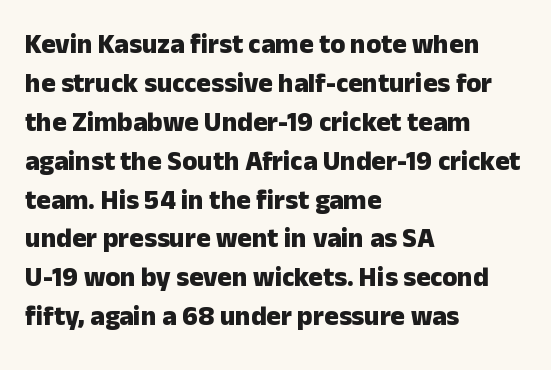
Line starts are locked; line ends wander. On the weight axis this lands at bold, roughly 700. Italic: no, the glyphs are upright roman. Glance below the letters and you will spot only blank space.
